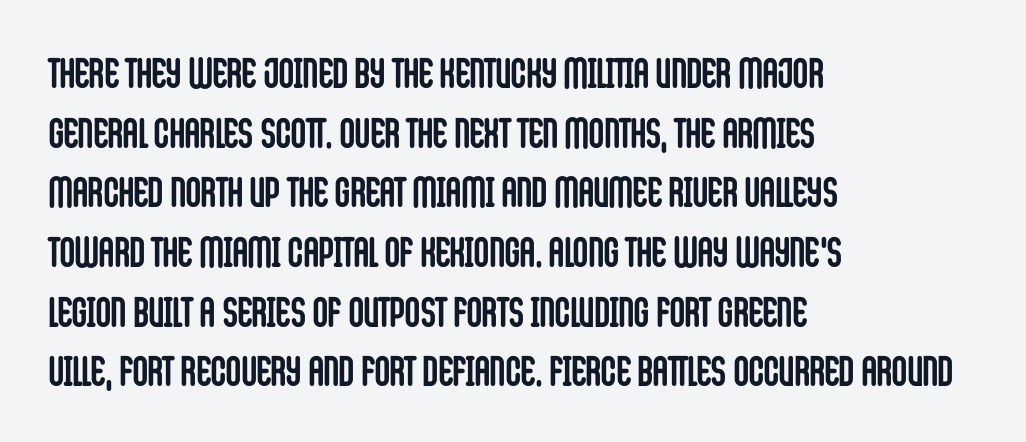
Q: Is the text bold? A: Yes.
Q: Is the text italic (slanted)? A: No, it is upright.
Q: Is the typeface a serif or a sans-serif typeface? A: Sans-serif.
Q: Is the text underlined? A: No.
Q: How is the paragraph aligned? A: Left-aligned.
Q: Is the spacing between letters normal or unusually wide? A: Normal.
Q: Is the spacing between lines tight, normal or loose? A: Normal.
Q: Width (condensed, normal, or wide)? A: Condensed.
Q: Stroke contrast? A: Low.
Q: x-height? A: Large.
Q: Monospaced? A: No.
